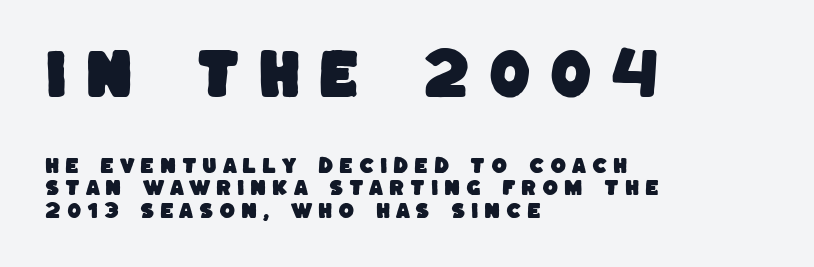
The image shows 54 px sans-serif type; set left-aligned, normal line spacing (1.25x), unusually wide letter spacing (+0.32 em), not underlined; the first (top) block is 3.0x larger; low stroke contrast and a large x-height.
